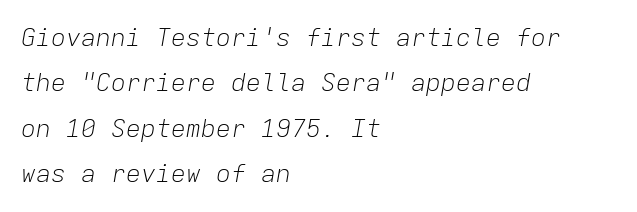
A clean baseline with only descenders dipping below it. Each line starts at the same left margin while the right side varies. The font sits on the lighter half of the weight spectrum, regular included. Observe the lean: these are italic letterforms. You could call the tracking neutral — neither tight nor loose.
